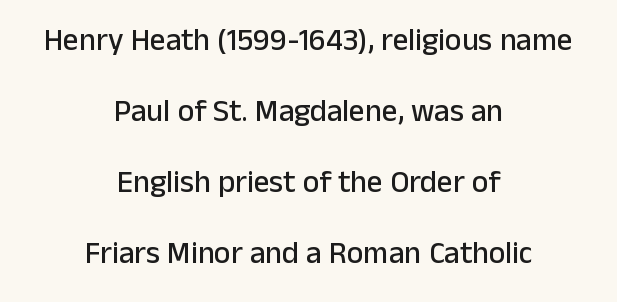
The image shows 31 px sans-serif type, upright; set centered, loose line spacing (2.29x), normal letter spacing, not underlined; low stroke contrast and a medium x-height.
